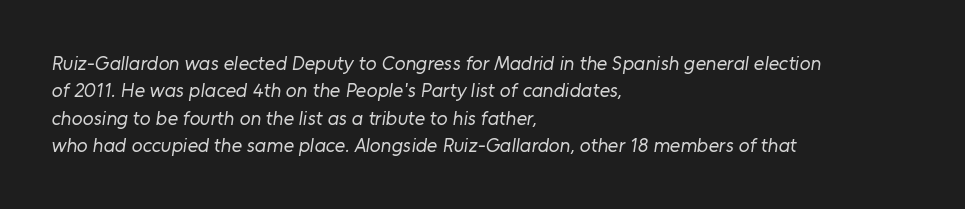
Heaviness? Minimal to ordinary, like unemphasized prose. The passage shown has conventional tracking throughout. Glance below the letters and you will spot only blank space. These lines stack with their left ends in a neat column.
